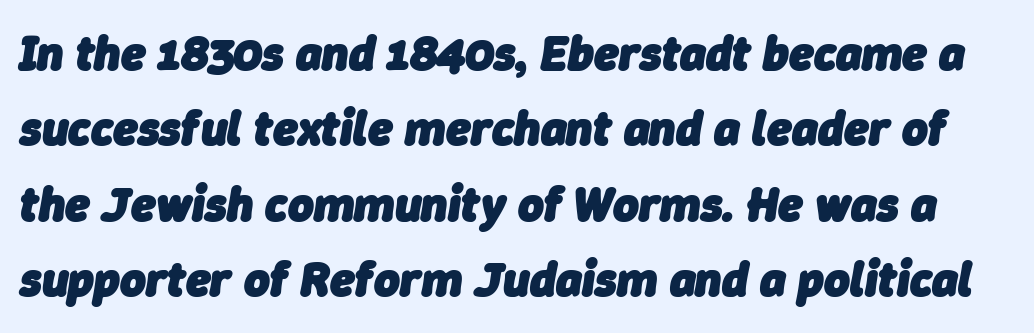
{"italic": "yes", "lean": "right", "slant_degrees": 9, "bold": "yes", "weight": "heavy", "width": "normal", "stroke_contrast": "low", "x_height": "medium", "monospaced": "no", "underline": "no", "line_spacing": "normal", "line_spacing_ratio": 1.54, "letter_spacing": "normal", "letter_spacing_em": 0.0, "glyph_px": 49}
